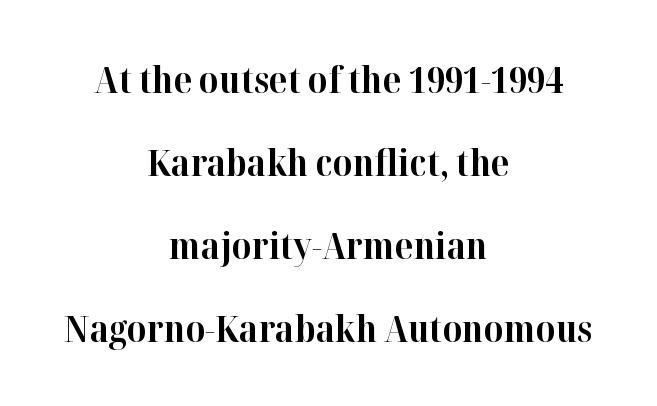
{"serif": "yes", "italic": "no", "bold": "yes", "weight": "bold", "width": "normal", "stroke_contrast": "high", "x_height": "medium", "monospaced": "no", "underline": "no", "align": "center", "line_spacing": "loose", "line_spacing_ratio": 2.24, "letter_spacing": "normal", "letter_spacing_em": 0.0, "glyph_px": 37}
